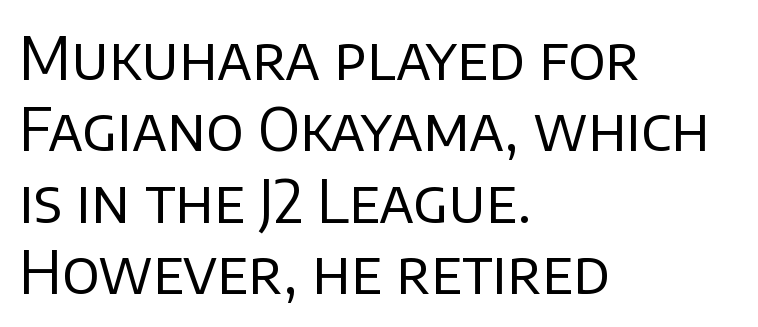
I'd call this a sans setting — the letters go barefoot. Summary of weight: not heavy and not bold. Which margin do the lines hug? The left one — the right edge is uneven. Do the characters align in a grid? No, the font is proportional. The type is set solid horizontally, with unmodified tracking.
